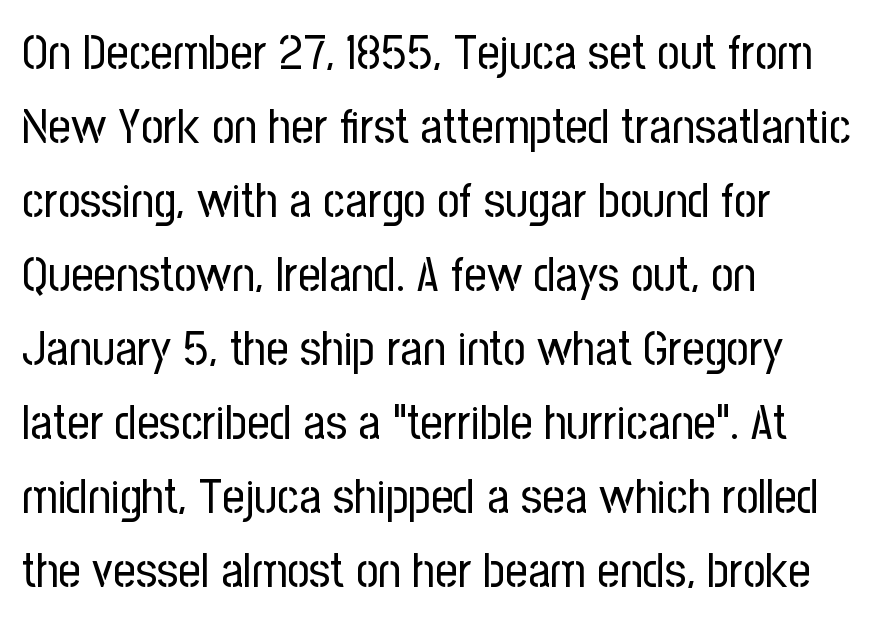
This rendering leaves character spacing at its baseline value. The lines in this sample share a left origin and differ only in where they stop. The letters advance in unequal steps, a hallmark of proportional type. Words float on clear page, feet unadorned. A typesetter would label this face a sans.
